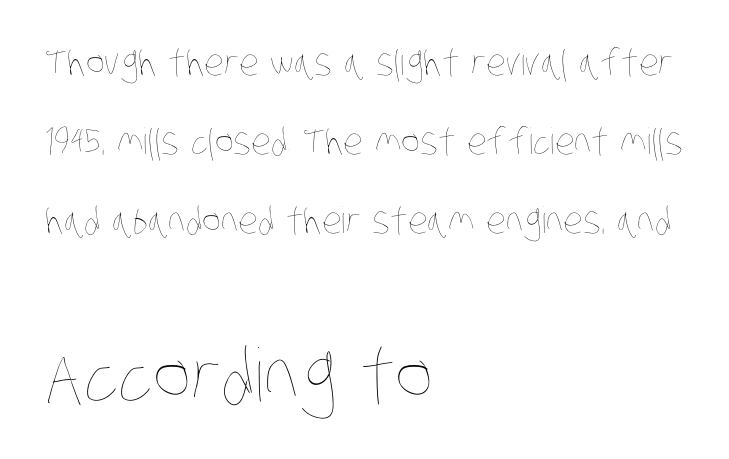
{"bold": "no", "weight": "thin", "width": "condensed", "stroke_contrast": "low", "x_height": "large", "monospaced": "no", "underline": "no", "align": "left", "line_spacing": "loose", "line_spacing_ratio": 2.19, "letter_spacing": "normal", "letter_spacing_em": 0.0, "larger_block": "second", "size_ratio": 2.03, "glyph_px": 73}
